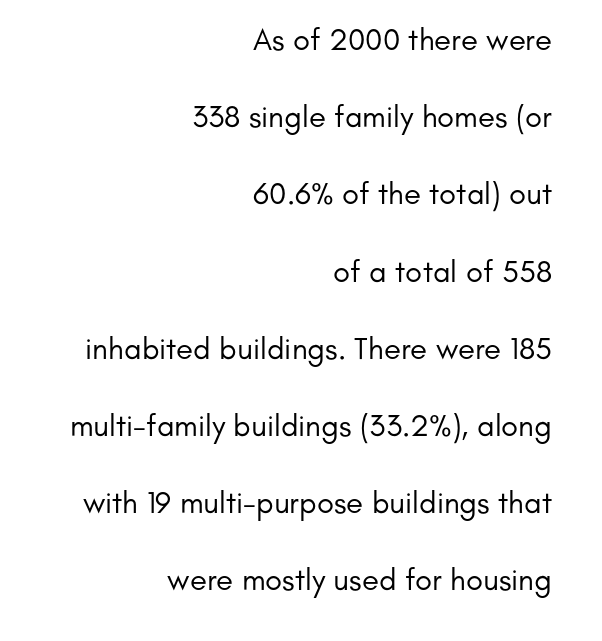
Q: Is the text bold? A: No.
Q: Is the text italic (slanted)? A: No, it is upright.
Q: Is the typeface a serif or a sans-serif typeface? A: Sans-serif.
Q: Is the text underlined? A: No.
Q: How is the paragraph aligned? A: Right-aligned.
Q: Is the spacing between letters normal or unusually wide? A: Normal.
Q: Is the spacing between lines tight, normal or loose? A: Loose.
Q: Width (condensed, normal, or wide)? A: Normal.
Q: Stroke contrast? A: Low.
Q: x-height? A: Small.
Q: Monospaced? A: No.
